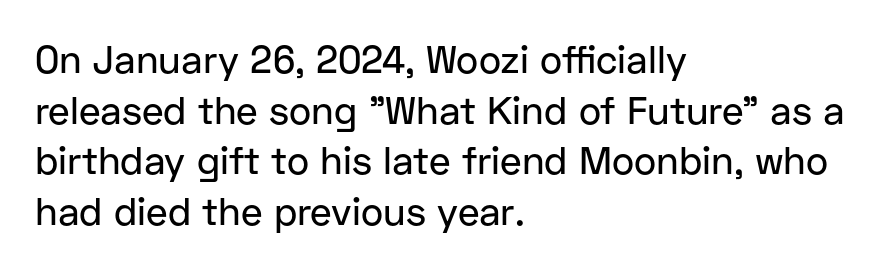
Q: Is the text italic (slanted)? A: No, it is upright.
Q: Is the typeface a serif or a sans-serif typeface? A: Sans-serif.
Q: Is the text underlined? A: No.
Q: How is the paragraph aligned? A: Left-aligned.
Q: Is the spacing between letters normal or unusually wide? A: Normal.
Q: Is the spacing between lines tight, normal or loose? A: Normal.
Q: Width (condensed, normal, or wide)? A: Normal.
Q: Stroke contrast? A: Low.
Q: x-height? A: Medium.
Q: Monospaced? A: No.
